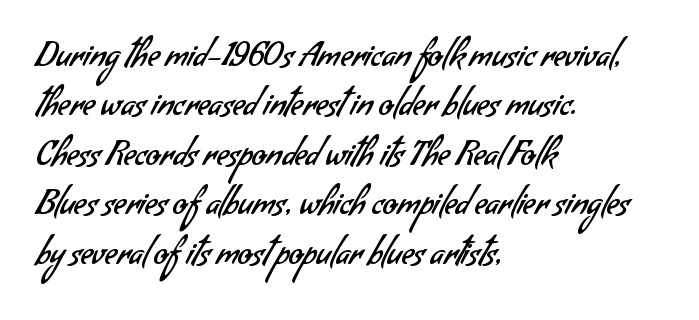
The zone under the glyphs is completely vacant. Proportional: the letters do not fall into vertical columns. Counters stay open thanks to moderate or lighter strokes. This is sans-serif lettering, the kind often seen on screens and signage. A student would call this left alignment; a typographer would say flush left, rag right. Each word holds together tightly as a unit, with standard inter-letter gaps.
